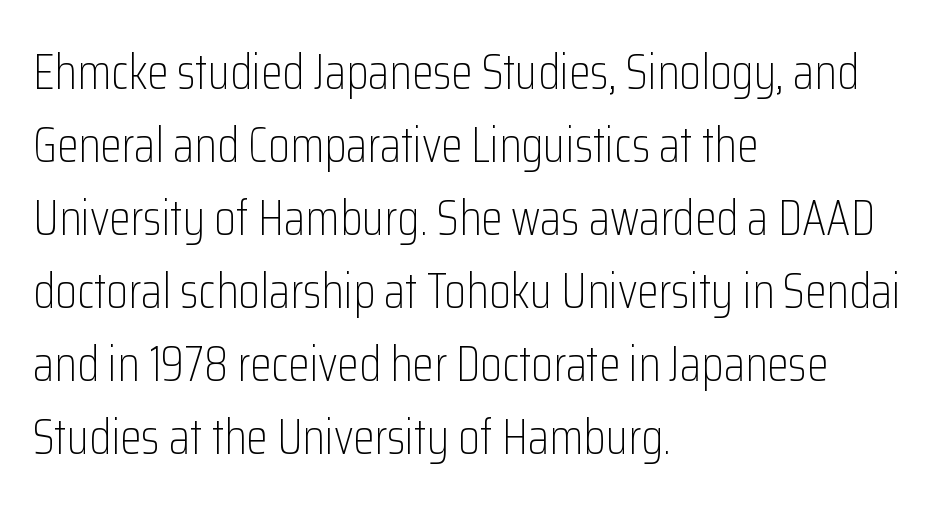
The image shows 49 px light, condensed sans-serif type, upright; set left-aligned, normal line spacing (1.49x), normal letter spacing, not underlined; low stroke contrast and a medium x-height.
